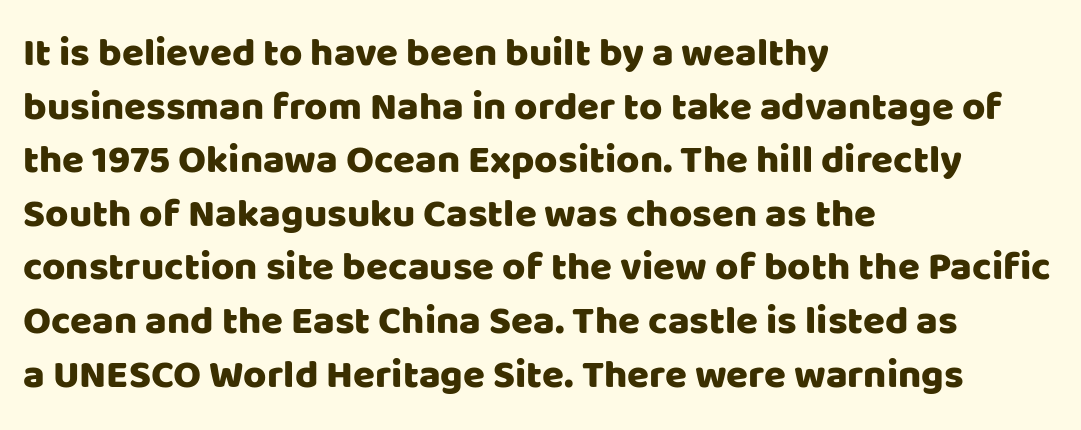
{"serif": "no", "italic": "no", "width": "normal", "stroke_contrast": "low", "x_height": "large", "monospaced": "no", "underline": "no", "align": "left", "line_spacing": "normal", "line_spacing_ratio": 1.34, "letter_spacing": "normal", "letter_spacing_em": 0.0, "glyph_px": 40}
